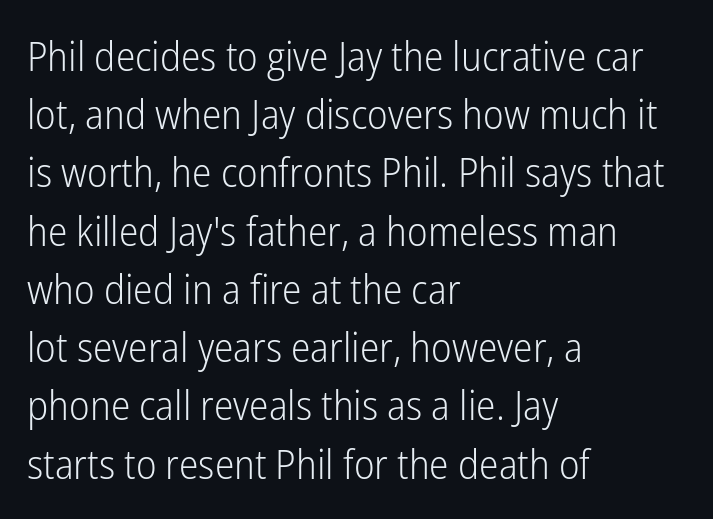
The image shows 41 px light, condensed sans-serif type, upright; set left-aligned, normal line spacing (1.42x), normal letter spacing, not underlined; low stroke contrast and a medium x-height.
